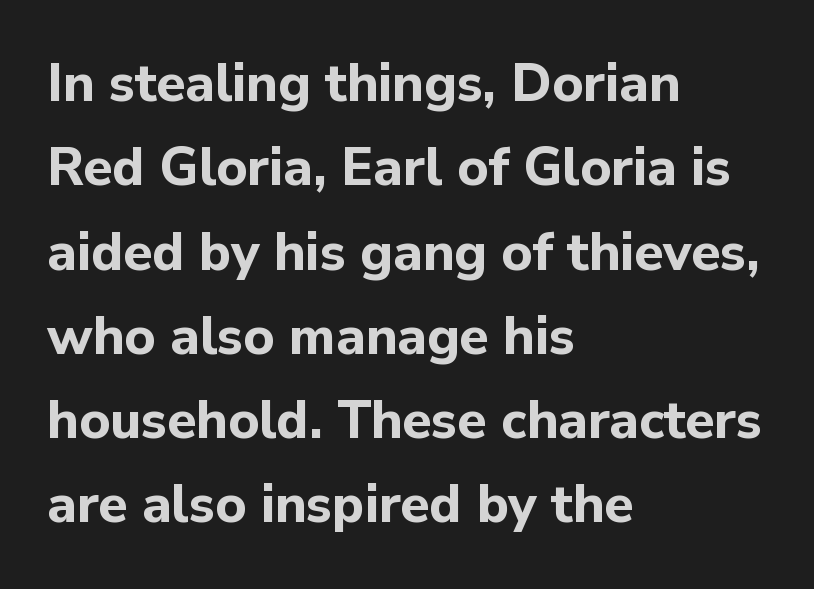
Compared with a centered layout, this one pins lines to the left instead. Rendered with straight, roman letterforms. The face used here is proportionally spaced, like ordinary book or web type. Does extra space separate the letters? No, they use regular spacing. Rule under the text: the space is simply empty.
